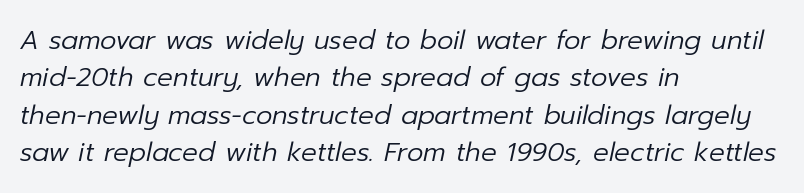
Regular leading. The passage is arranged the way most books set body copy — flush left. The passage shown leans; its letterforms are oblique. On a weight scale, this lands at 450 or below. Honestly, there is no underline to notice here at all.
